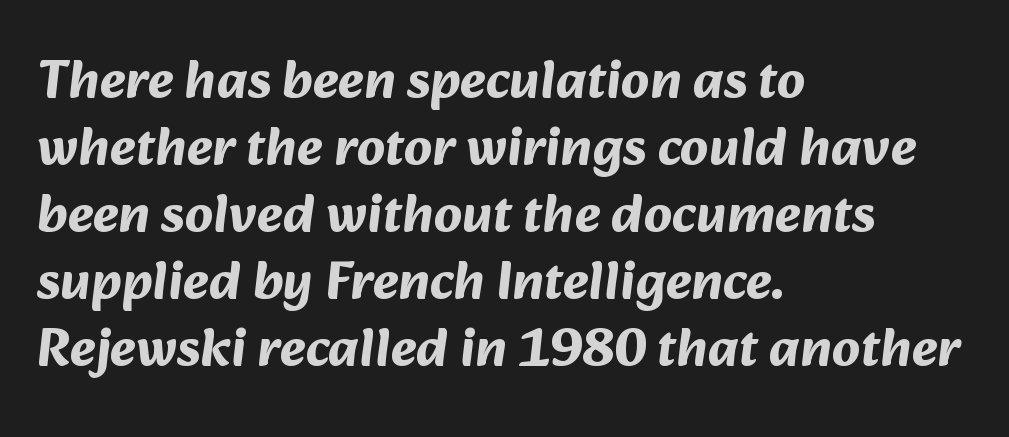
Q: Is the text bold? A: Yes.
Q: Is the typeface a serif or a sans-serif typeface? A: Sans-serif.
Q: Is the text underlined? A: No.
Q: How is the paragraph aligned? A: Left-aligned.
Q: Is the spacing between letters normal or unusually wide? A: Normal.
Q: Width (condensed, normal, or wide)? A: Normal.
Q: Stroke contrast? A: Medium.
Q: x-height? A: Medium.
Q: Monospaced? A: No.
